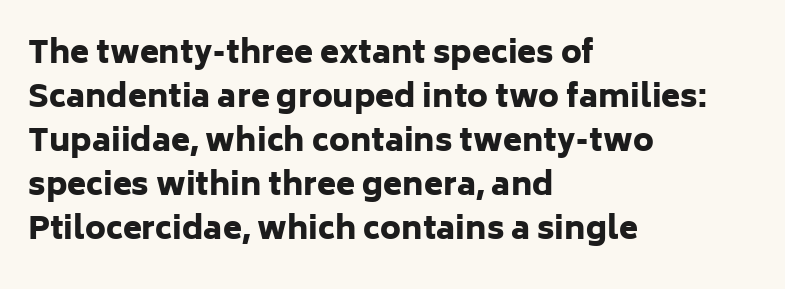
The image shows 31 px heavy sans-serif type, upright; set left-aligned, normal line spacing (1.42x), normal letter spacing, not underlined; low stroke contrast and a medium x-height.
